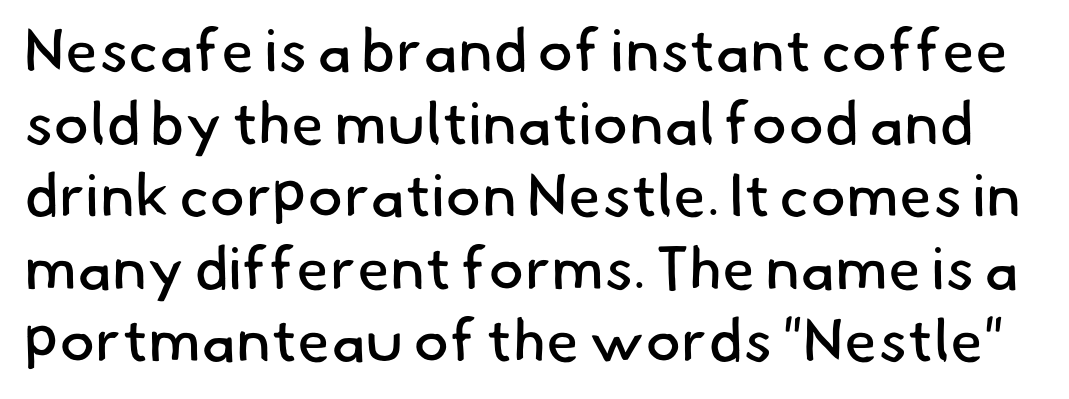
The image shows 60 px regular-weight sans-serif type; set line spacing 1.21x, normal letter spacing, not underlined; low stroke contrast and a small x-height.
